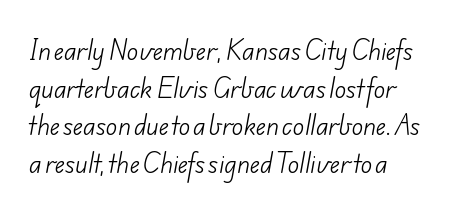
Stroke thickness stays within the range of a standard reading face or lighter. You could call the tracking neutral — neither tight nor loose. Nobody drew a line under any word here. Reading down the column, the eye jumps a familiar distance to each next line.
